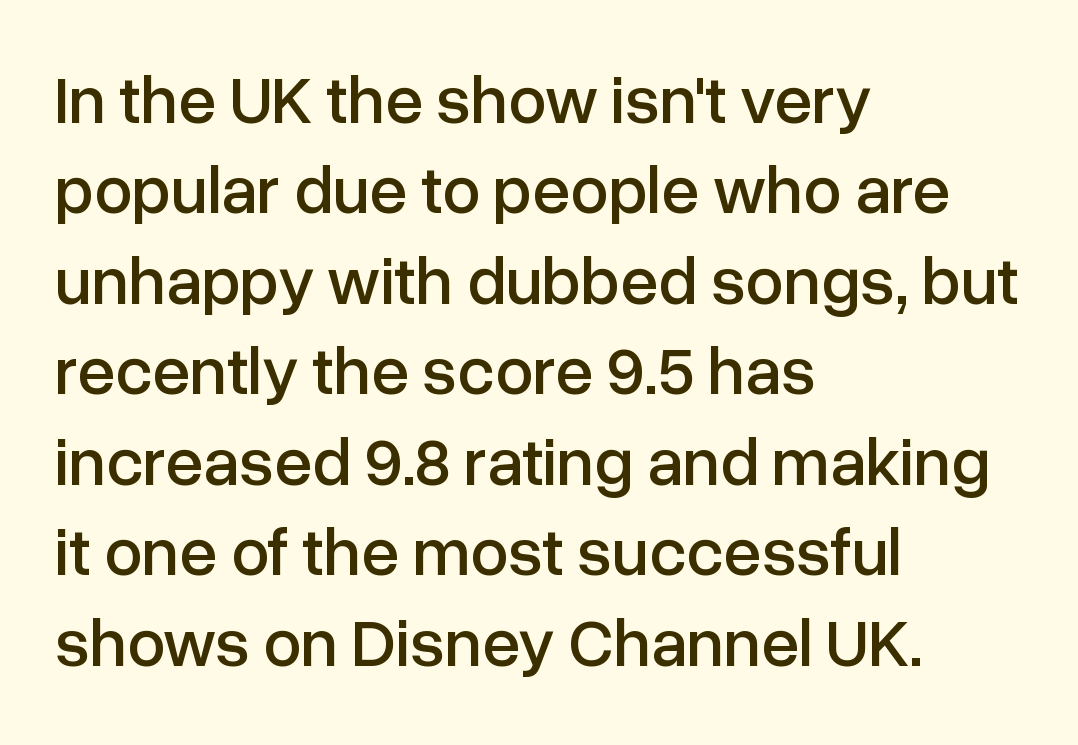
Q: Is the text italic (slanted)? A: No, it is upright.
Q: Is the typeface a serif or a sans-serif typeface? A: Sans-serif.
Q: Is the text underlined? A: No.
Q: How is the paragraph aligned? A: Left-aligned.
Q: Is the spacing between letters normal or unusually wide? A: Normal.
Q: Is the spacing between lines tight, normal or loose? A: Normal.
Q: Width (condensed, normal, or wide)? A: Normal.
Q: Stroke contrast? A: Low.
Q: x-height? A: Medium.
Q: Monospaced? A: No.
